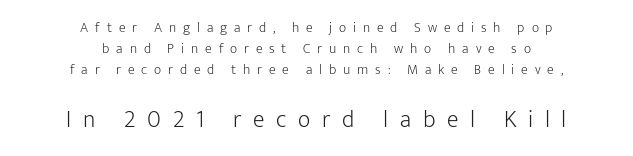
Q: Is the text bold? A: No.
Q: Is the text italic (slanted)? A: No, it is upright.
Q: Is the text underlined? A: No.
Q: How is the paragraph aligned? A: Centered.
Q: Is the spacing between letters normal or unusually wide? A: Unusually wide.
Q: Is the spacing between lines tight, normal or loose? A: Normal.
Q: Which block of text is set in a larger size, the first (top) or the second (bottom)? A: The second (bottom) one.
